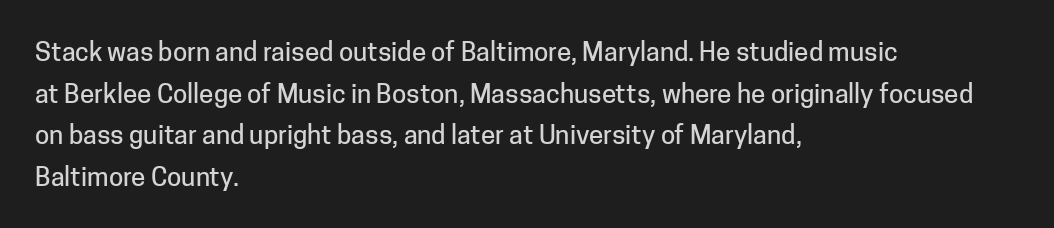
The glyphs are unaccompanied by any horizontal stroke below them. Nope, not italic — everything's standing straight. This sample keeps an unexceptional amount of space between lines. The lines are quadded left. Characters follow at the spacing the type designer built in.
